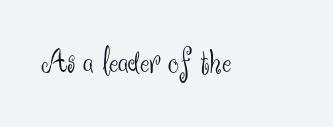
{"serif": "no", "italic": "no", "bold": "no", "weight": "light", "width": "normal", "stroke_contrast": "medium", "x_height": "small", "monospaced": "no", "underline": "no", "letter_spacing": "normal", "letter_spacing_em": 0.0, "glyph_px": 35}
